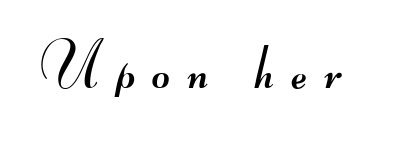
The passage shown is not underscored anywhere. Unbolded letterforms with no extra heft. Varying glyph widths throughout — classic text-font behaviour. The characters display no serif detailing; their extremities are plain. Caption: expanded tracking, letters set apart.
